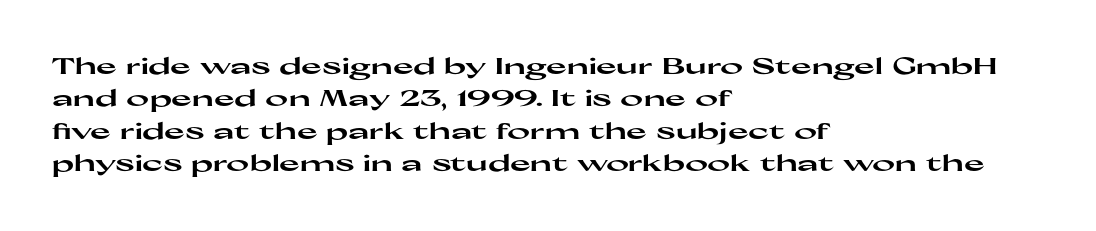
The image shows 22 px bold type, upright; set left-aligned, normal line spacing (1.47x), normal letter spacing, not underlined.
